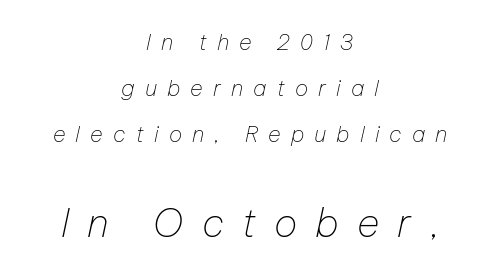
Q: Is the text bold? A: No.
Q: Is the text italic (slanted)? A: Yes, it leans right by about 12 degrees.
Q: Is the text underlined? A: No.
Q: How is the paragraph aligned? A: Centered.
Q: Is the spacing between letters normal or unusually wide? A: Unusually wide.
Q: Is the spacing between lines tight, normal or loose? A: Loose.
Q: Which block of text is set in a larger size, the first (top) or the second (bottom)? A: The second (bottom) one.
Q: Width (condensed, normal, or wide)? A: Normal.
Q: Stroke contrast? A: Low.
Q: x-height? A: Medium.
Q: Monospaced? A: No.
